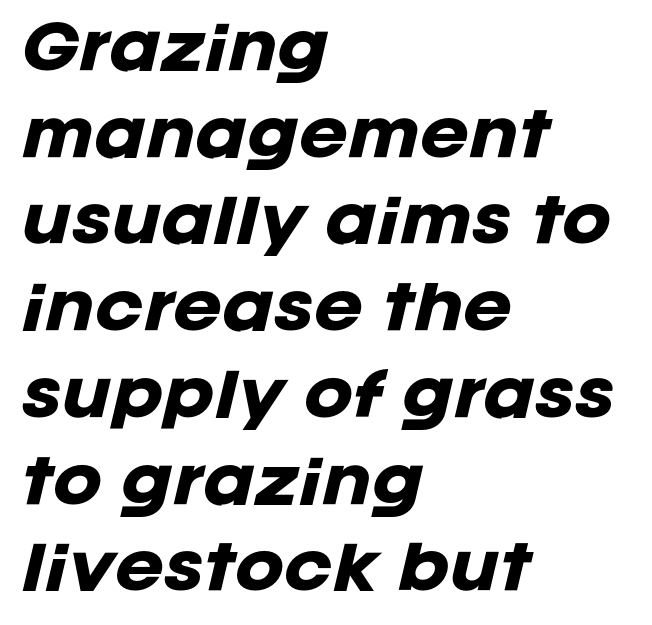
{"italic": "yes", "lean": "right", "slant_degrees": 12, "bold": "yes", "weight": "heavy", "width": "normal", "stroke_contrast": "low", "x_height": "large", "monospaced": "no", "underline": "no", "align": "left", "line_spacing": "normal", "line_spacing_ratio": 1.47, "letter_spacing": "normal", "letter_spacing_em": 0.0, "glyph_px": 59}
